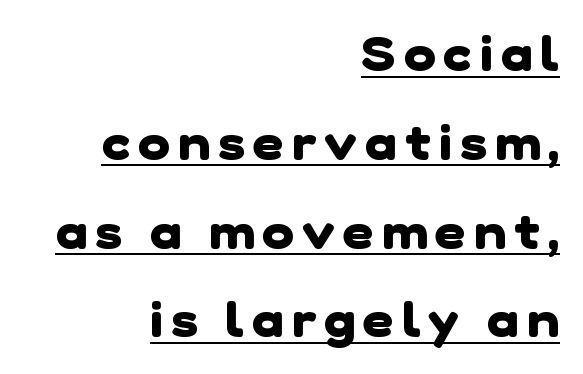
Q: Is the text bold? A: Yes.
Q: Is the typeface a serif or a sans-serif typeface? A: Sans-serif.
Q: Is the text underlined? A: Yes.
Q: How is the paragraph aligned? A: Right-aligned.
Q: Width (condensed, normal, or wide)? A: Normal.
Q: Stroke contrast? A: Low.
Q: x-height? A: Medium.
Q: Monospaced? A: No.
